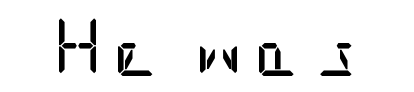
{"serif": "no", "italic": "no", "bold": "no", "weight": "regular", "width": "condensed", "stroke_contrast": "low", "x_height": "large", "underline": "no", "glyph_px": 60}
